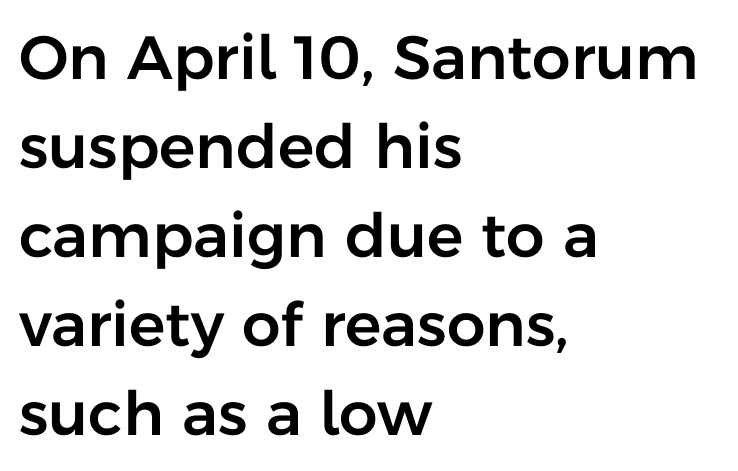
A roman cut, with each character standing at attention. There is no visible air inserted between adjacent glyphs. Is this a sans? Yes — the strokes have no serifs. The block of text has a typical density, with ordinary space between rows.
